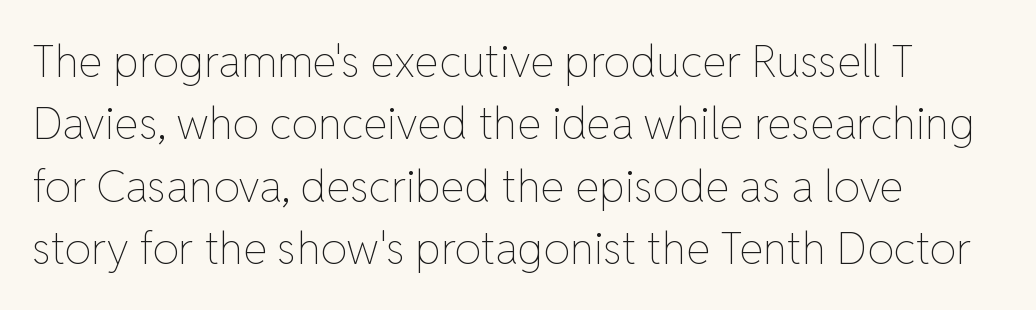
{"italic": "no", "bold": "no", "weight": "thin", "width": "normal", "stroke_contrast": "low", "x_height": "medium", "monospaced": "no", "underline": "no", "align": "left", "line_spacing": "normal", "line_spacing_ratio": 1.42, "letter_spacing": "normal", "letter_spacing_em": 0.0, "glyph_px": 44}
